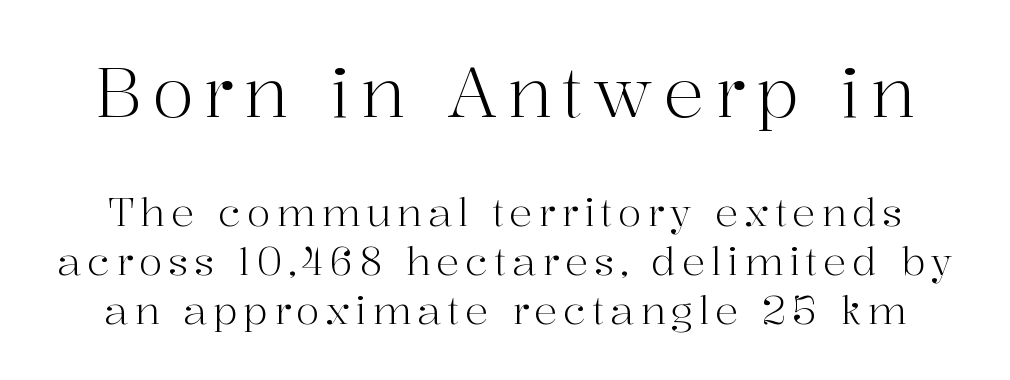
Q: Is the text bold? A: No.
Q: Is the text italic (slanted)? A: No, it is upright.
Q: Is the typeface a serif or a sans-serif typeface? A: Serif.
Q: Is the text underlined? A: No.
Q: Is the spacing between lines tight, normal or loose? A: Normal.
Q: Which block of text is set in a larger size, the first (top) or the second (bottom)? A: The first (top) one.
Q: Width (condensed, normal, or wide)? A: Normal.
Q: Stroke contrast? A: High.
Q: x-height? A: Medium.
Q: Monospaced? A: No.
